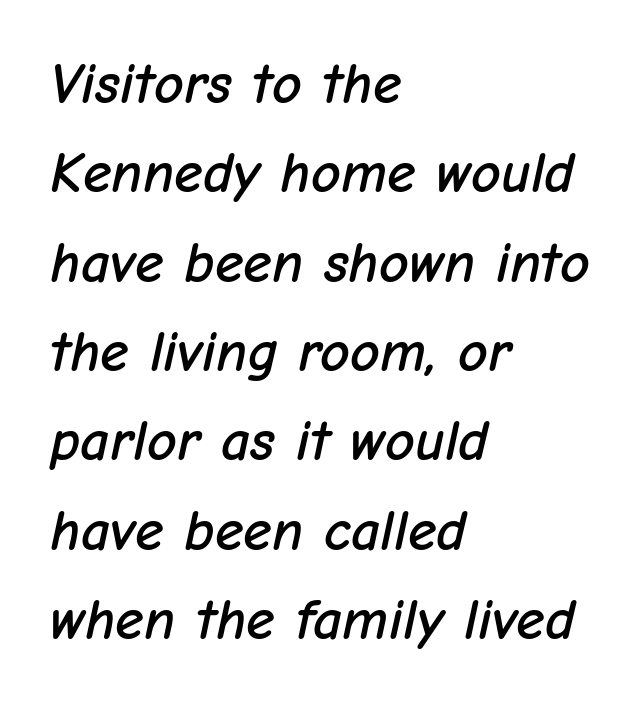
Q: Is the text italic (slanted)? A: Yes, it leans right by about 12 degrees.
Q: Is the text underlined? A: No.
Q: How is the paragraph aligned? A: Left-aligned.
Q: Is the spacing between letters normal or unusually wide? A: Normal.
Q: Is the spacing between lines tight, normal or loose? A: Normal.
Q: Width (condensed, normal, or wide)? A: Normal.
Q: Stroke contrast? A: Low.
Q: x-height? A: Medium.
Q: Monospaced? A: No.
